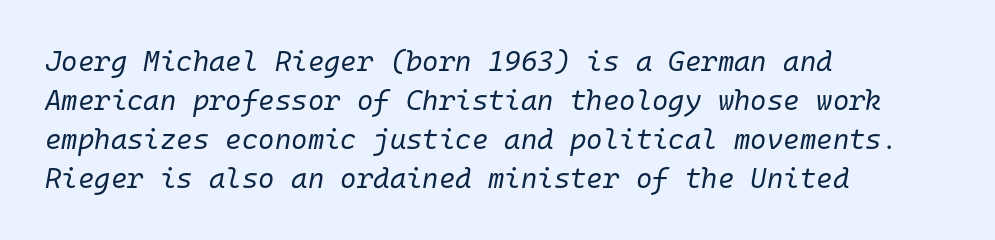
The image shows 28 px regular-weight type, italic (leaning right), monospaced; set left-aligned, normal line spacing (1.39x), normal letter spacing, not underlined; low stroke contrast and a medium x-height.
